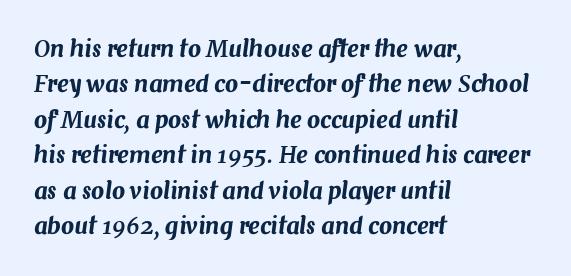
{"italic": "yes", "lean": "right", "slant_degrees": 7, "underline": "no", "align": "left", "line_spacing": "normal", "line_spacing_ratio": 1.54, "letter_spacing": "normal", "letter_spacing_em": 0.0, "glyph_px": 23}
